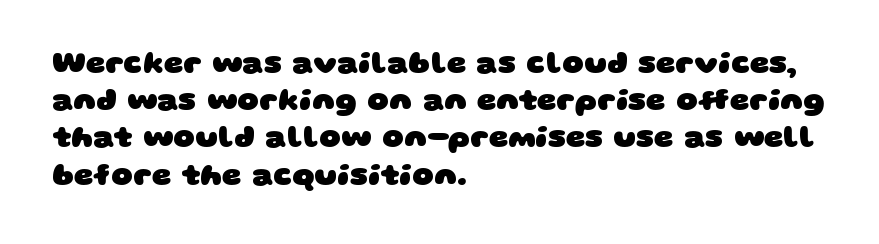
Q: Is the text bold? A: Yes.
Q: Is the typeface a serif or a sans-serif typeface? A: Sans-serif.
Q: Is the text underlined? A: No.
Q: How is the paragraph aligned? A: Left-aligned.
Q: Is the spacing between letters normal or unusually wide? A: Normal.
Q: Width (condensed, normal, or wide)? A: Wide.
Q: Stroke contrast? A: Low.
Q: x-height? A: Large.
Q: Monospaced? A: No.
